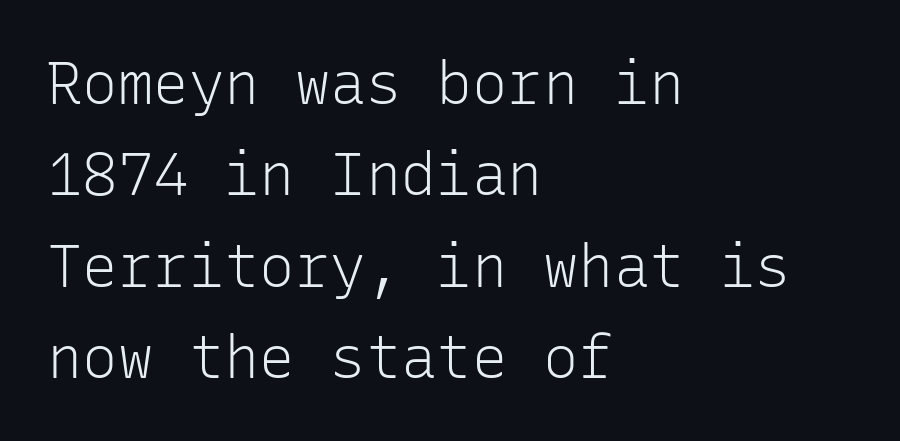
The image shows 59 px light sans-serif type, upright, monospaced; set left-aligned, normal line spacing (1.55x), normal letter spacing, not underlined; low stroke contrast and a medium x-height.
